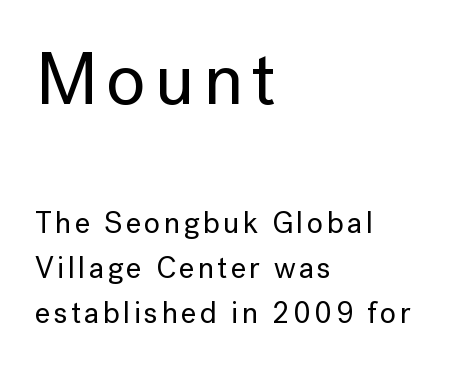
The image shows 74 px sans-serif type, upright; set left-aligned, normal line spacing (1.5x), not underlined; the first (top) block is 2.47x larger; low stroke contrast and a medium x-height.
